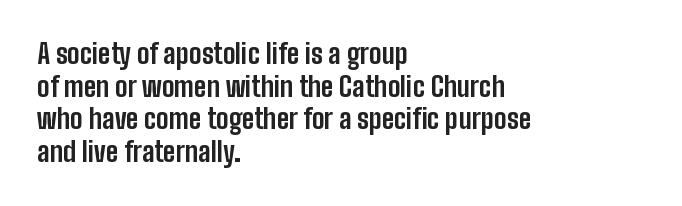
Q: Is the text bold? A: Yes.
Q: Is the text italic (slanted)? A: No, it is upright.
Q: Is the text underlined? A: No.
Q: How is the paragraph aligned? A: Left-aligned.
Q: Is the spacing between letters normal or unusually wide? A: Normal.
